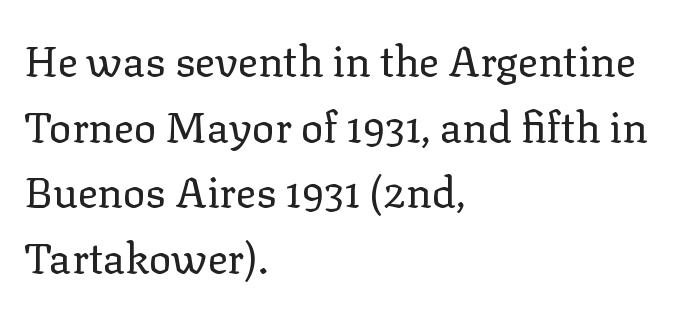
The image shows 42 px regular-weight serif type, upright; set left-aligned, normal line spacing (1.56x), normal letter spacing, not underlined; low stroke contrast and a medium x-height.
